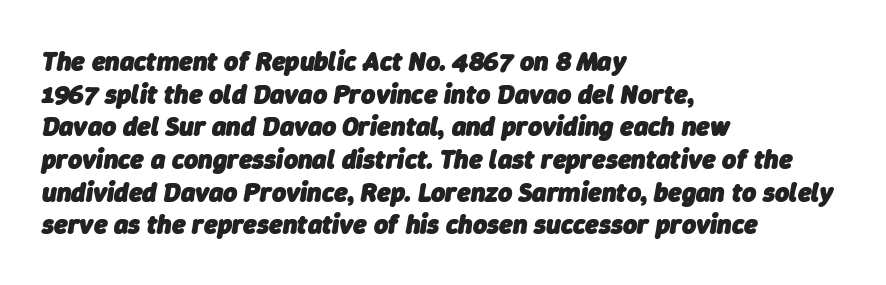
The horizontal fit of the characters is conventional and even. Every character sits at an angle, as italics do. A classic flush-left, rag-right setting is used for this passage. A full-strength bold gives these letters their thick strokes.
